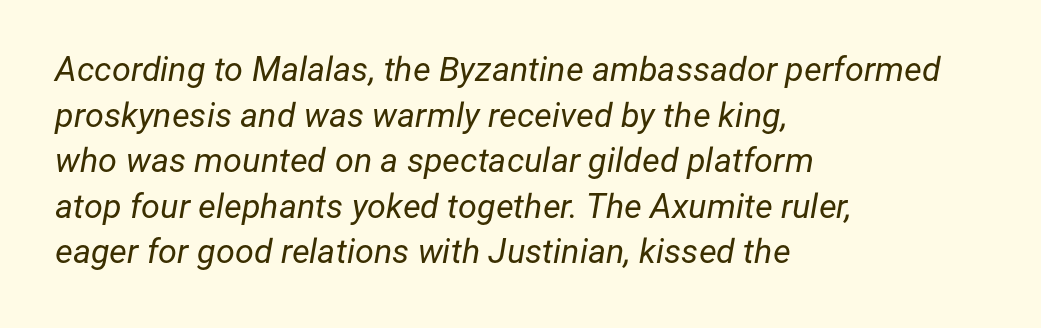
The image shows 34 px regular-weight type, italic (leaning right); set left-aligned, normal line spacing (1.34x), normal letter spacing, not underlined; low stroke contrast and a medium x-height.
